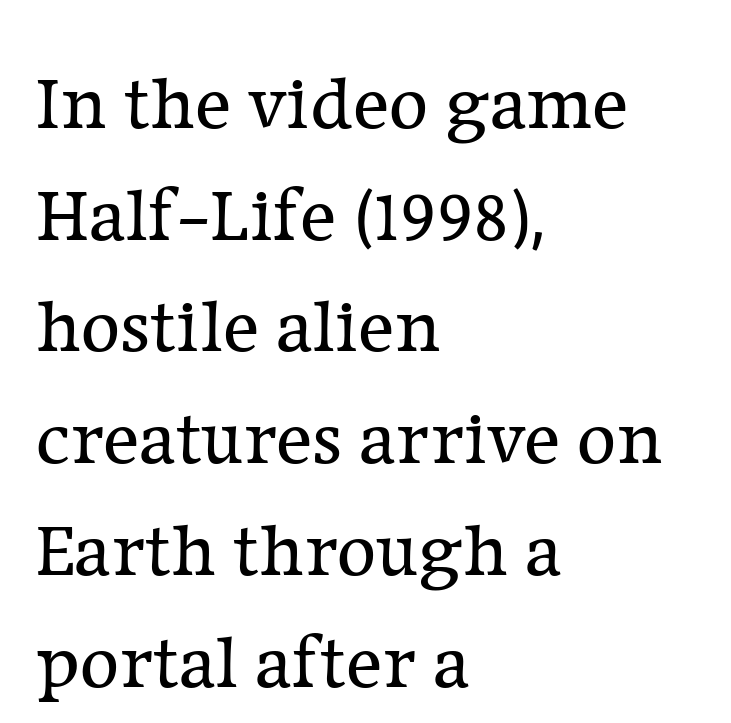
Q: Is the text bold? A: No.
Q: Is the text italic (slanted)? A: No, it is upright.
Q: Is the typeface a serif or a sans-serif typeface? A: Serif.
Q: Is the text underlined? A: No.
Q: How is the paragraph aligned? A: Left-aligned.
Q: Is the spacing between letters normal or unusually wide? A: Normal.
Q: Is the spacing between lines tight, normal or loose? A: Normal.
Q: Width (condensed, normal, or wide)? A: Normal.
Q: Stroke contrast? A: Low.
Q: x-height? A: Medium.
Q: Monospaced? A: No.
